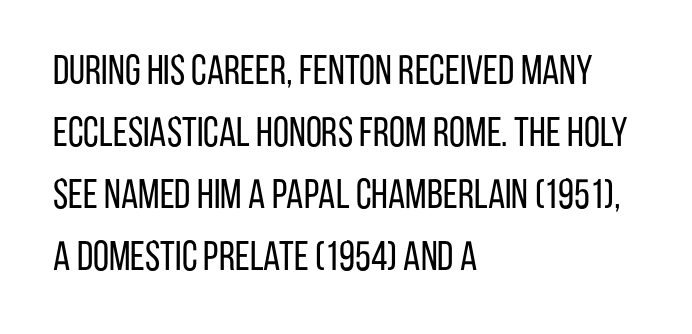
{"serif": "no", "italic": "no", "bold": "no", "weight": "regular", "width": "condensed", "stroke_contrast": "low", "x_height": "large", "monospaced": "no", "underline": "no", "align": "left", "line_spacing": "normal", "line_spacing_ratio": 1.51, "letter_spacing": "normal", "letter_spacing_em": 0.0, "glyph_px": 41}
